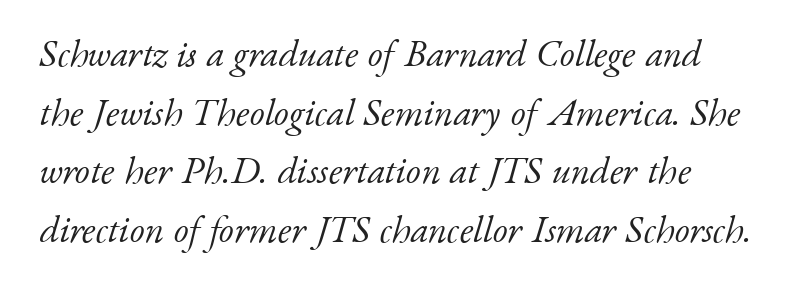
{"serif": "yes", "italic": "yes", "lean": "right", "slant_degrees": 17, "bold": "no", "weight": "light", "width": "normal", "stroke_contrast": "low", "x_height": "small", "monospaced": "no", "underline": "no", "line_spacing": "normal", "line_spacing_ratio": 1.54, "letter_spacing": "normal", "letter_spacing_em": 0.0, "glyph_px": 38}
